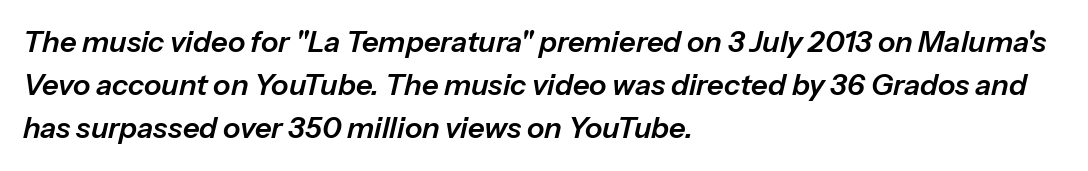
The image shows 29 px text type, italic (leaning right); set left-aligned, normal line spacing (1.48x), normal letter spacing, not underlined; low stroke contrast and a medium x-height.
